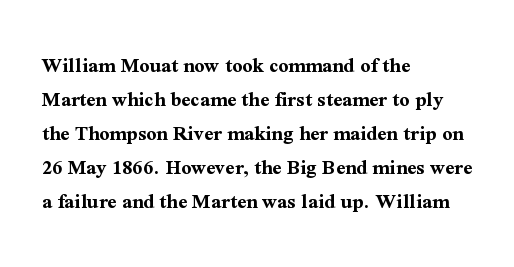
Underline: absent. Default kerning and tracking; the words read as compact shapes. Successive baselines arrive at the customary interval. You can tell it's not italic because the verticals are truly vertical. One-word summary of the alignment: left. These lines carry a lot of weight — the face is fully bold.
